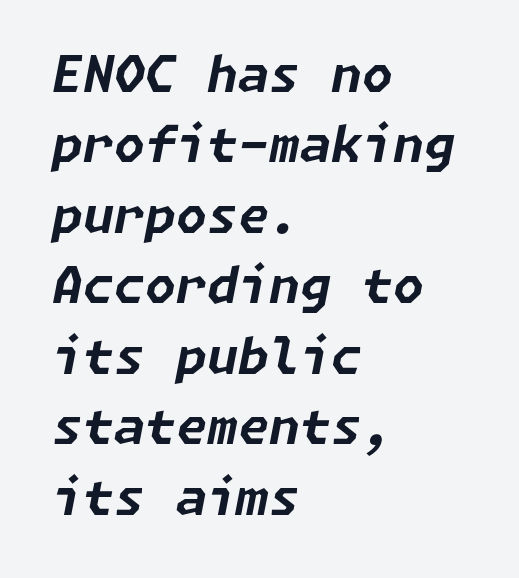
{"italic": "yes", "lean": "right", "slant_degrees": 11, "bold": "yes", "weight": "bold", "width": "normal", "stroke_contrast": "low", "x_height": "medium", "underline": "no", "align": "left", "line_spacing": "normal", "line_spacing_ratio": 1.41, "letter_spacing": "normal", "letter_spacing_em": 0.0, "glyph_px": 50}
